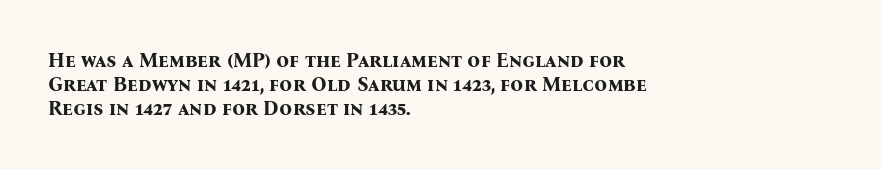
The image shows 20 px bold type, upright; set left-aligned, line spacing 1.2x, normal letter spacing, not underlined.
